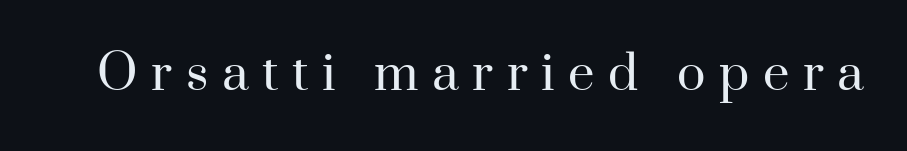
{"serif": "yes", "italic": "no", "bold": "no", "weight": "regular", "width": "normal", "stroke_contrast": "high", "x_height": "small", "monospaced": "no", "underline": "no", "letter_spacing": "wide", "letter_spacing_em": 0.29, "glyph_px": 47}
